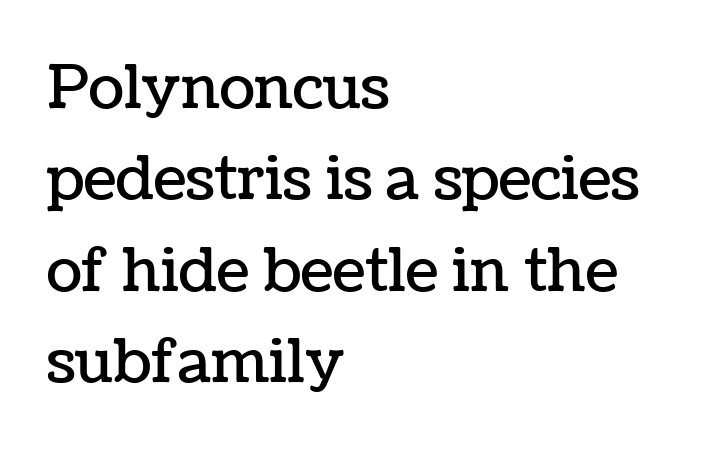
The image shows 59 px text type, upright; set left-aligned, normal line spacing (1.55x), normal letter spacing, not underlined; low stroke contrast and a medium x-height.
